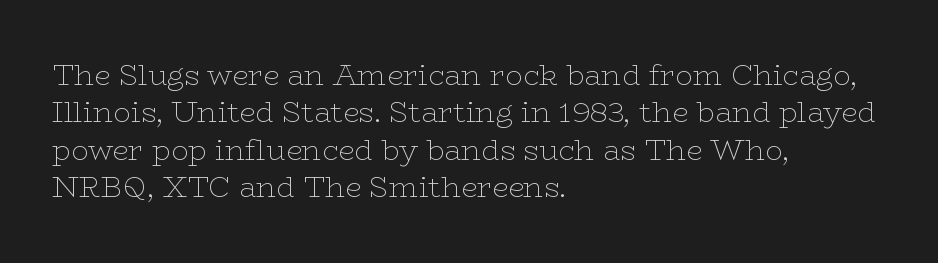
The image shows 29 px thin, wide serif type, upright; set left-aligned, normal line spacing (1.29x), normal letter spacing, not underlined; low stroke contrast and a medium x-height.
